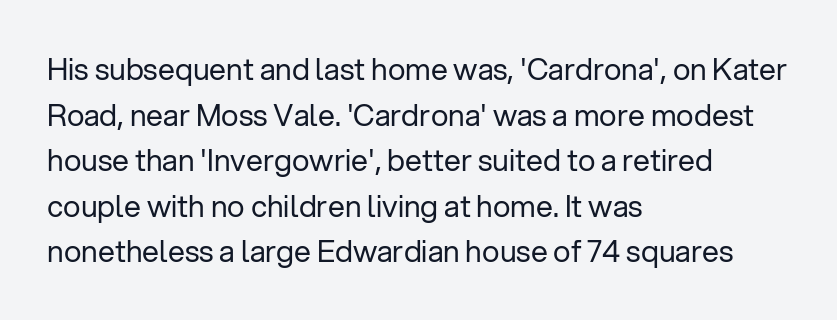
Q: Is the text bold? A: No.
Q: Is the text italic (slanted)? A: No, it is upright.
Q: Is the typeface a serif or a sans-serif typeface? A: Sans-serif.
Q: Is the text underlined? A: No.
Q: How is the paragraph aligned? A: Left-aligned.
Q: Is the spacing between letters normal or unusually wide? A: Normal.
Q: Is the spacing between lines tight, normal or loose? A: Normal.
Q: Width (condensed, normal, or wide)? A: Normal.
Q: Stroke contrast? A: Low.
Q: x-height? A: Medium.
Q: Monospaced? A: No.
